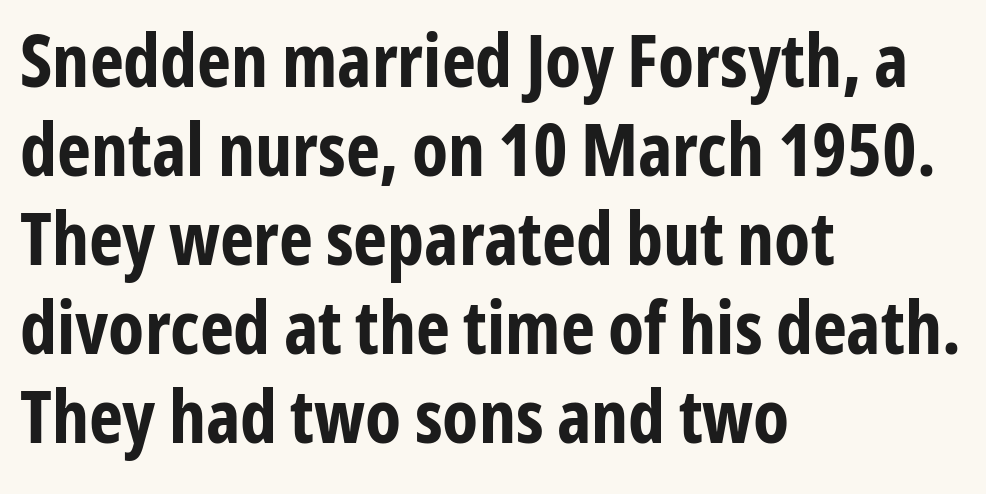
Q: Is the text bold? A: Yes.
Q: Is the text italic (slanted)? A: No, it is upright.
Q: Is the typeface a serif or a sans-serif typeface? A: Sans-serif.
Q: Is the text underlined? A: No.
Q: How is the paragraph aligned? A: Left-aligned.
Q: Is the spacing between letters normal or unusually wide? A: Normal.
Q: Width (condensed, normal, or wide)? A: Condensed.
Q: Stroke contrast? A: Low.
Q: x-height? A: Medium.
Q: Monospaced? A: No.
